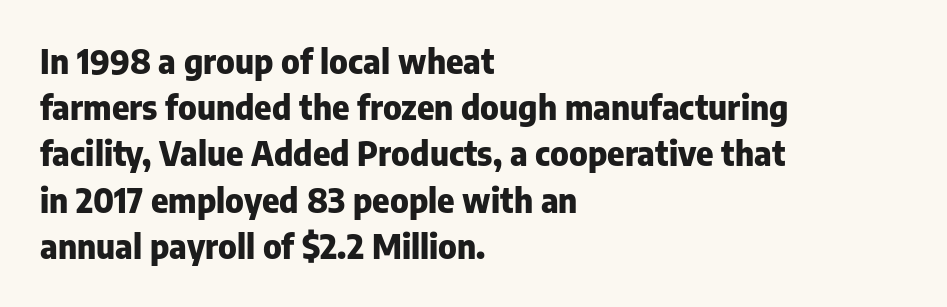
In terms of posture, this sample is upright. What stands out about the letter spacing? Nothing — it is the standard amount. Each glyph is drawn with heavy, bold strokes. Vertical spacing — default. Honestly, there is no underline to notice here at all. A typesetter would call this proportional, since set widths differ per character.
